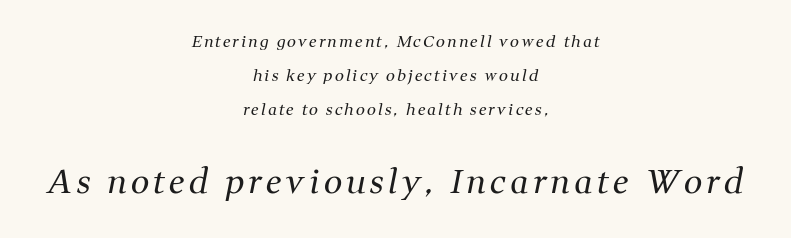
Small tapered or slab feet sit at the stroke ends, so this counts as serif. Typeset on center — no edge is straight. Quick note: italic. Do the characters align in a grid? No, the font is proportional. Is this a heavy cut? Hardly; it is regular or lighter. Has an underline been added? It has not.
